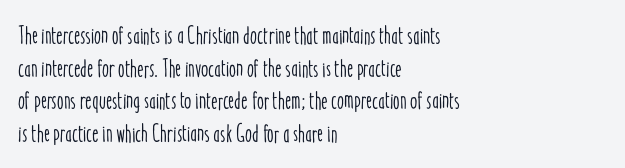
Q: Is the text italic (slanted)? A: No, it is upright.
Q: Is the text underlined? A: No.
Q: How is the paragraph aligned? A: Left-aligned.
Q: Is the spacing between letters normal or unusually wide? A: Normal.
Q: Is the spacing between lines tight, normal or loose? A: Normal.
